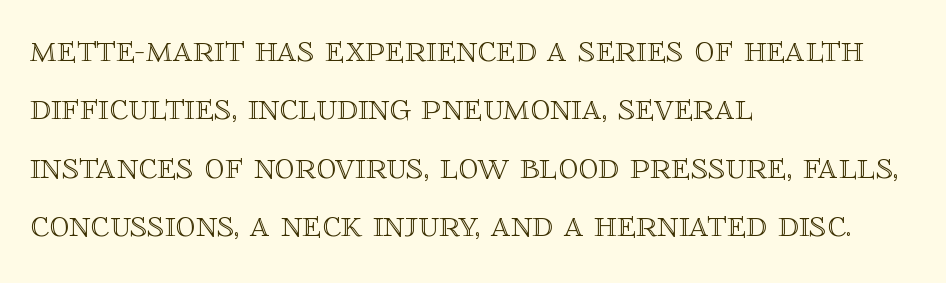
Q: Is the text italic (slanted)? A: No, it is upright.
Q: Is the text underlined? A: No.
Q: How is the paragraph aligned? A: Left-aligned.
Q: Is the spacing between letters normal or unusually wide? A: Normal.
Q: Is the spacing between lines tight, normal or loose? A: Normal.
Q: Width (condensed, normal, or wide)? A: Normal.
Q: x-height? A: Large.
Q: Monospaced? A: No.
